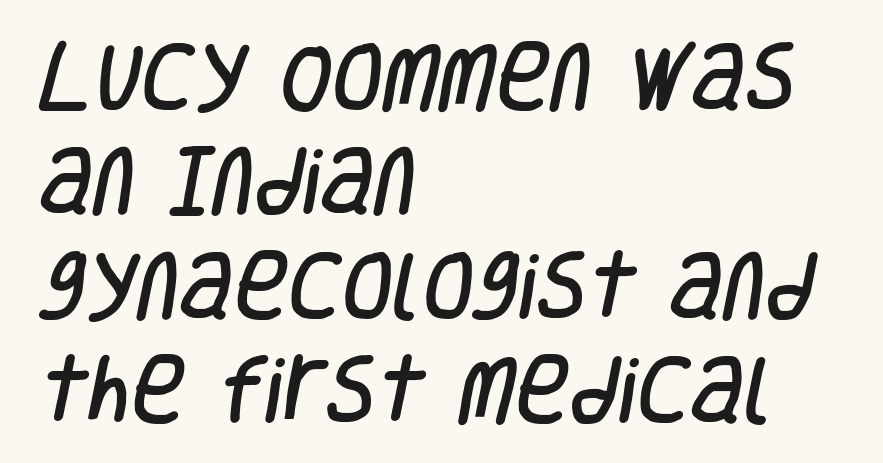
The image shows 74 px condensed sans-serif type; set left-aligned, normal line spacing (1.41x), normal letter spacing, not underlined; low stroke contrast and a large x-height.
